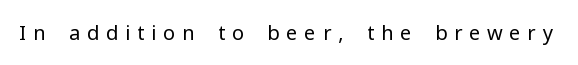
{"italic": "no", "bold": "no", "underline": "no", "letter_spacing": "wide", "letter_spacing_em": 0.34, "glyph_px": 20}
